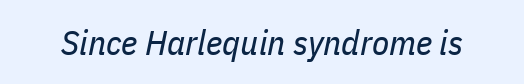
The image shows 35 px regular-weight, condensed type, italic (leaning right); set normal letter spacing, not underlined; low stroke contrast and a medium x-height.
